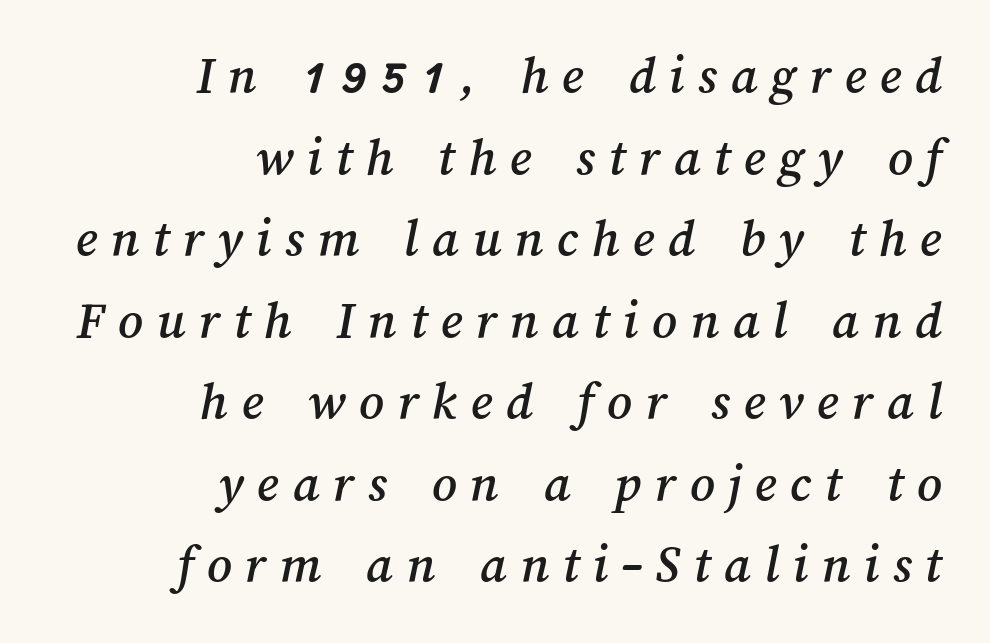
The image shows 54 px text type; set right-aligned, normal line spacing (1.51x), unusually wide letter spacing (+0.25 em), not underlined; medium stroke contrast and a medium x-height.
